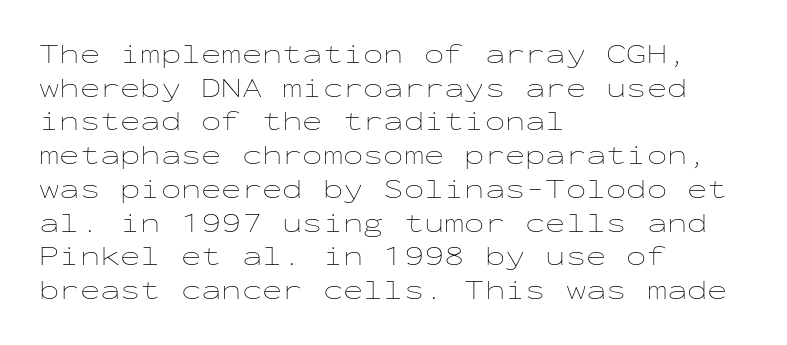
{"italic": "no", "bold": "no", "underline": "no", "align": "left", "line_spacing": "normal", "line_spacing_ratio": 1.25, "letter_spacing": "normal", "letter_spacing_em": 0.0, "glyph_px": 27}
